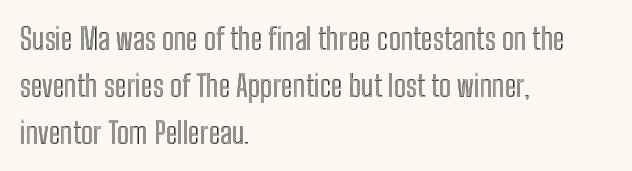
{"italic": "no", "width": "condensed", "x_height": "medium", "monospaced": "no", "underline": "no", "align": "left", "line_spacing": "normal", "line_spacing_ratio": 1.56, "letter_spacing": "normal", "letter_spacing_em": 0.0, "glyph_px": 30}
